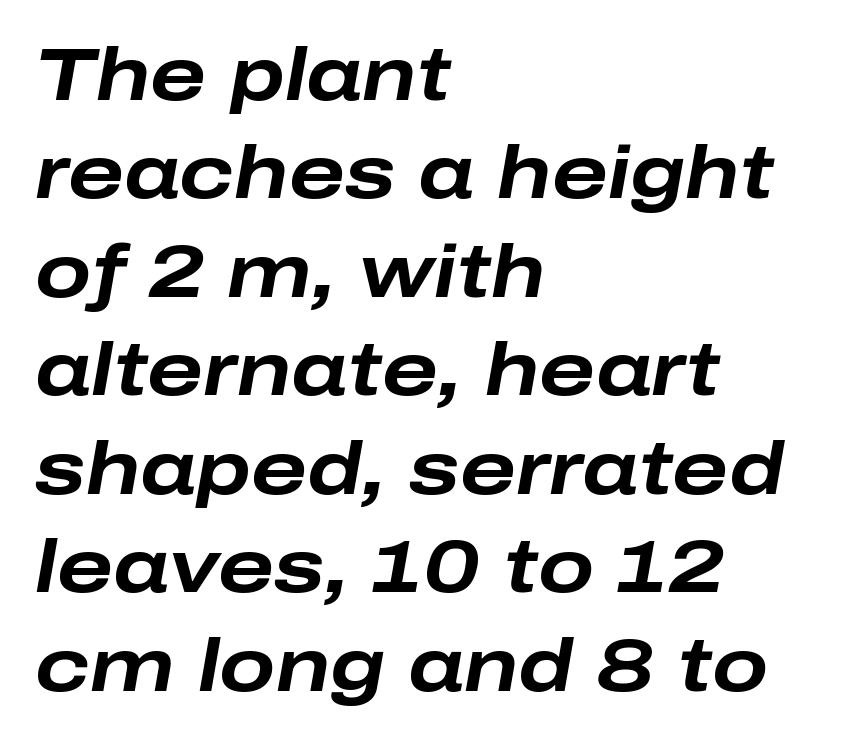
{"italic": "yes", "lean": "right", "slant_degrees": 10, "bold": "yes", "weight": "bold", "width": "wide", "stroke_contrast": "low", "x_height": "medium", "monospaced": "no", "underline": "no", "align": "left", "line_spacing": "normal", "line_spacing_ratio": 1.33, "letter_spacing": "normal", "letter_spacing_em": 0.0, "glyph_px": 74}
